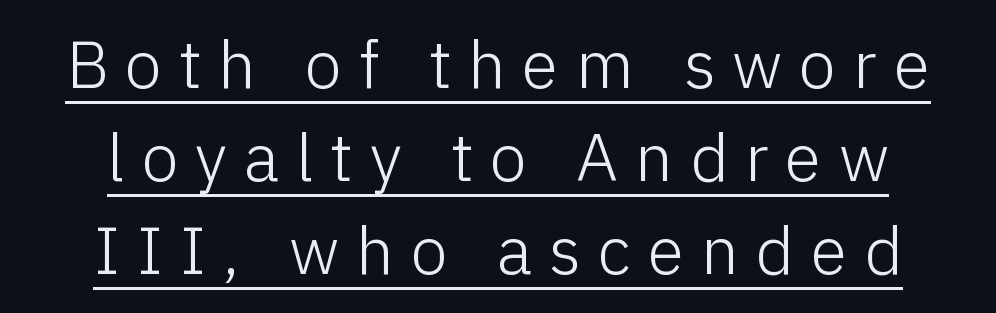
Q: Is the text bold? A: No.
Q: Is the text italic (slanted)? A: No, it is upright.
Q: Is the typeface a serif or a sans-serif typeface? A: Sans-serif.
Q: Is the text underlined? A: Yes.
Q: How is the paragraph aligned? A: Centered.
Q: Is the spacing between letters normal or unusually wide? A: Unusually wide.
Q: Is the spacing between lines tight, normal or loose? A: Normal.
Q: Width (condensed, normal, or wide)? A: Normal.
Q: Stroke contrast? A: Low.
Q: x-height? A: Medium.
Q: Monospaced? A: No.
